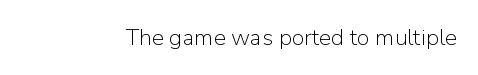
Q: Is the text bold? A: No.
Q: Is the text italic (slanted)? A: No, it is upright.
Q: Is the text underlined? A: No.
Q: Is the spacing between letters normal or unusually wide? A: Normal.
